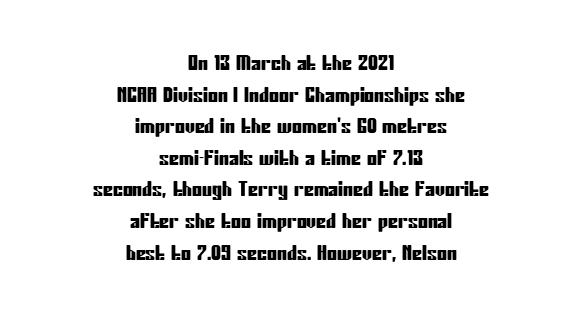
Caption: multi-line text, centered on the measure. This sample keeps an unexceptional amount of space between lines. Default kerning and tracking; the words read as compact shapes. Any mark beneath the type? The region is blank. Posture: straight, roman, zero tilt.
